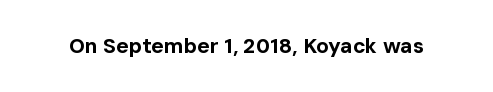
The image shows 21 px bold type, upright; set normal letter spacing, not underlined.
